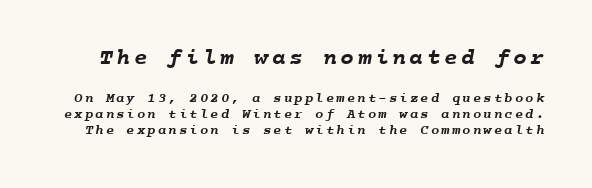
Only glyphs here, with clear space below each row. Leading: reduced. The more generous point size was reserved for the upper chunk. On the weight axis this lands at bold, roughly 700.
